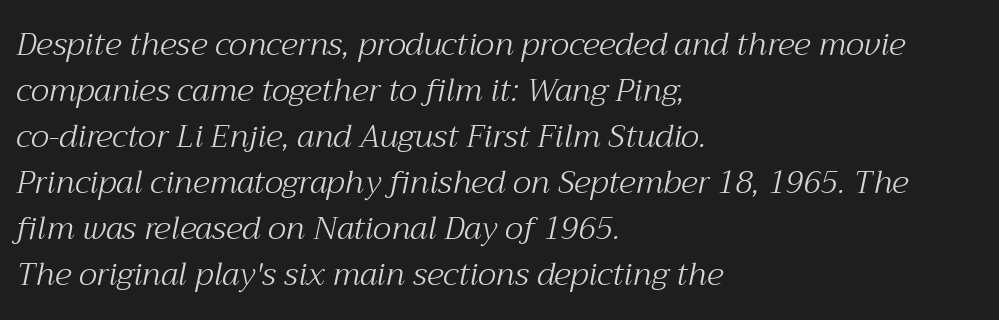
The image shows 32 px light serif type, italic (leaning right); set left-aligned, normal line spacing (1.44x), normal letter spacing, not underlined; medium stroke contrast and a medium x-height.
